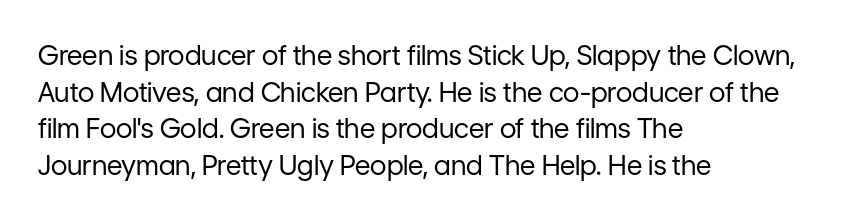
Reading down the block, your eye returns to a fixed left position each line. Do the letters lean? They stand straight. The strip under each line holds only bare page. Bold? No — there's no thickening of the strokes. Line spacing here is normal. Glyph-to-glyph distance matches everyday printed text.
